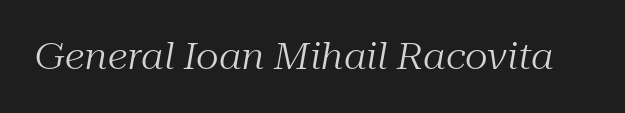
The image shows 36 px regular-weight serif type, italic (leaning right); set normal letter spacing, not underlined; medium stroke contrast and a medium x-height.
